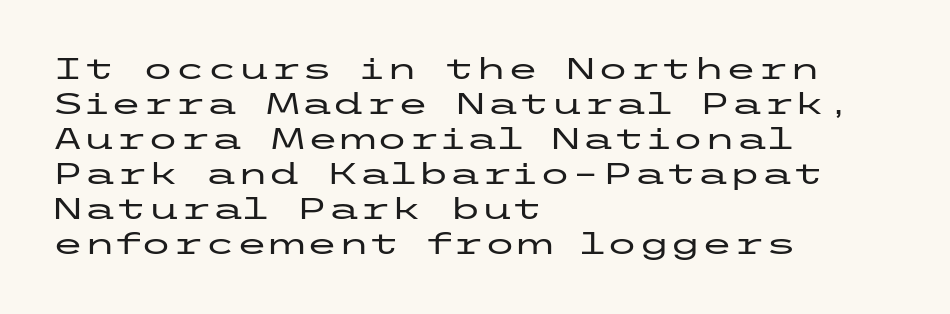
In terms of posture, this sample is upright. You can tell from the bare stems that sans-serif type was used. Layout note: lines flush left. Descenders are the only things crossing below the line. Students, note that the glyphs here touch the page at normal intervals.
